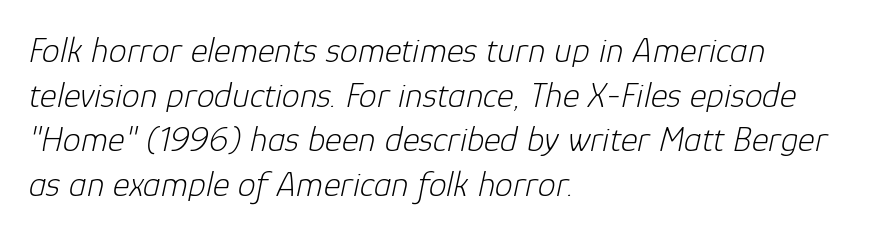
Decoration check: the copy has no underline. Characters are canted at an angle relative to the baseline's perpendicular. Default kerning and tracking; the words read as compact shapes. These glyphs show unthickened strokes, regular width or finer.
